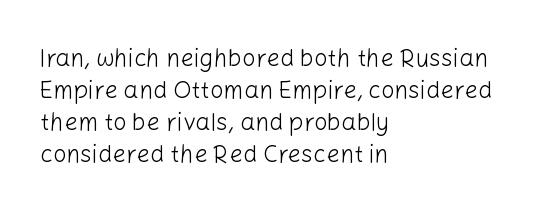
The image shows 24 px text type, upright; set left-aligned, normal line spacing (1.33x), normal letter spacing, not underlined.
